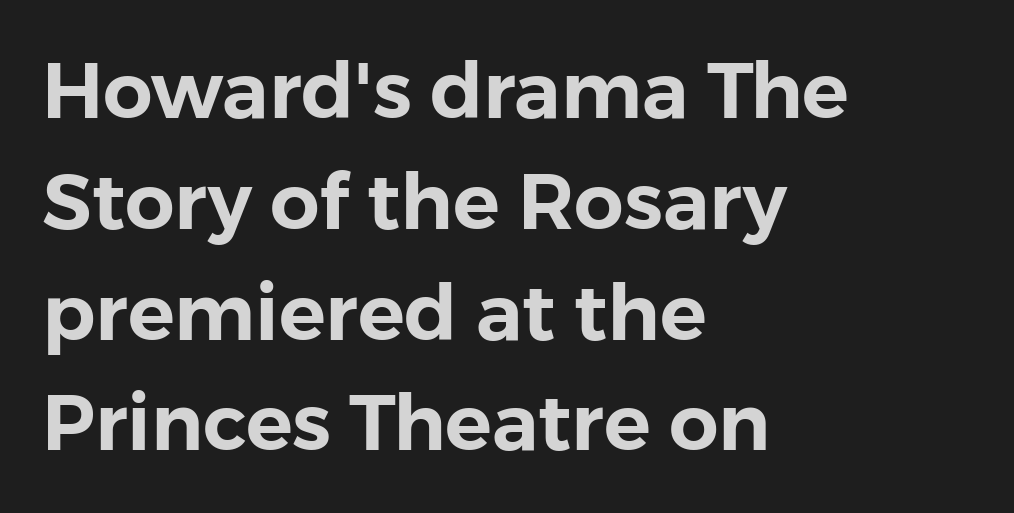
The image shows 78 px sans-serif type, upright; set left-aligned, normal line spacing (1.42x), normal letter spacing, not underlined; a medium x-height.
